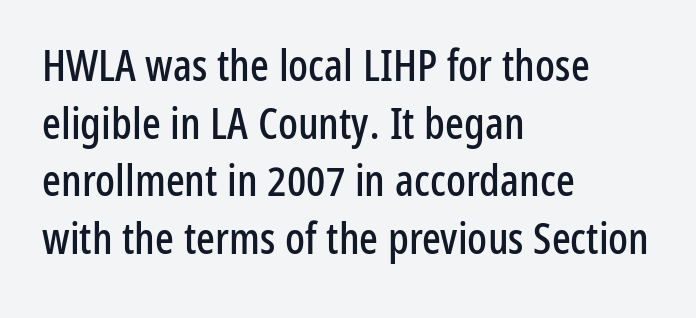
The image shows 44 px condensed sans-serif type, upright; set left-aligned, normal line spacing (1.31x), normal letter spacing, not underlined; low stroke contrast and a medium x-height.
